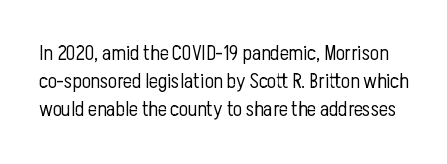
Q: Is the text bold? A: No.
Q: Is the text italic (slanted)? A: No, it is upright.
Q: Is the text underlined? A: No.
Q: Is the spacing between letters normal or unusually wide? A: Normal.
Q: Is the spacing between lines tight, normal or loose? A: Normal.
